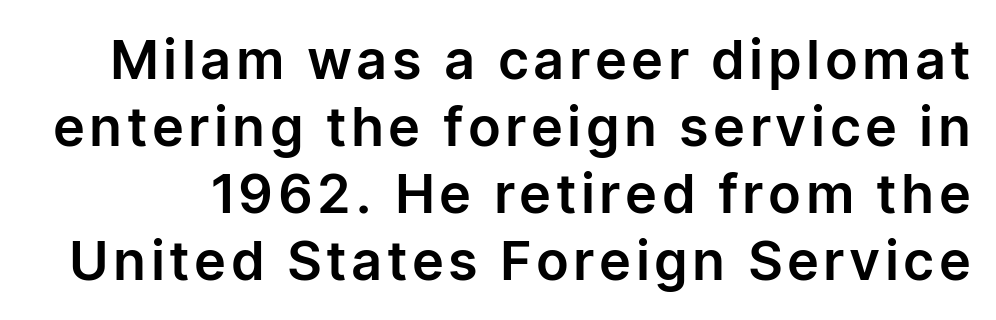
Q: Is the text italic (slanted)? A: No, it is upright.
Q: Is the typeface a serif or a sans-serif typeface? A: Sans-serif.
Q: Is the text underlined? A: No.
Q: Width (condensed, normal, or wide)? A: Normal.
Q: Stroke contrast? A: Low.
Q: x-height? A: Medium.
Q: Monospaced? A: No.
